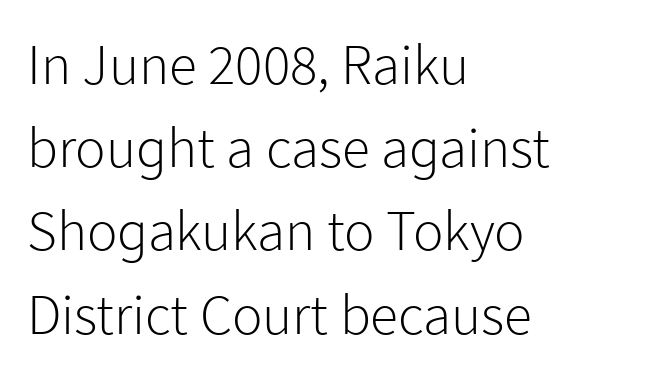
Q: Is the text bold? A: No.
Q: Is the text italic (slanted)? A: No, it is upright.
Q: Is the typeface a serif or a sans-serif typeface? A: Sans-serif.
Q: Is the text underlined? A: No.
Q: How is the paragraph aligned? A: Left-aligned.
Q: Is the spacing between letters normal or unusually wide? A: Normal.
Q: Is the spacing between lines tight, normal or loose? A: Normal.
Q: Width (condensed, normal, or wide)? A: Normal.
Q: Stroke contrast? A: Low.
Q: x-height? A: Medium.
Q: Monospaced? A: No.
